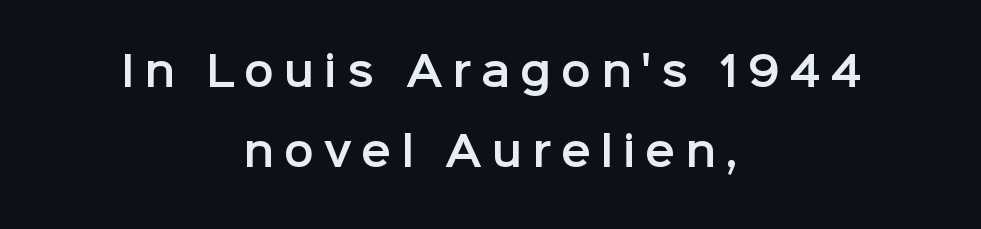
The image shows 40 px sans-serif type, upright; set centered, loose line spacing (1.99x), unusually wide letter spacing (+0.24 em), not underlined; low stroke contrast and a medium x-height.
